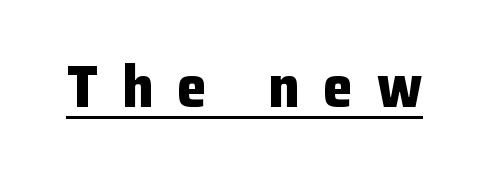
{"serif": "no", "italic": "no", "bold": "yes", "weight": "bold", "width": "normal", "stroke_contrast": "low", "x_height": "medium", "monospaced": "no", "underline": "yes", "letter_spacing": "wide", "letter_spacing_em": 0.4, "glyph_px": 60}
